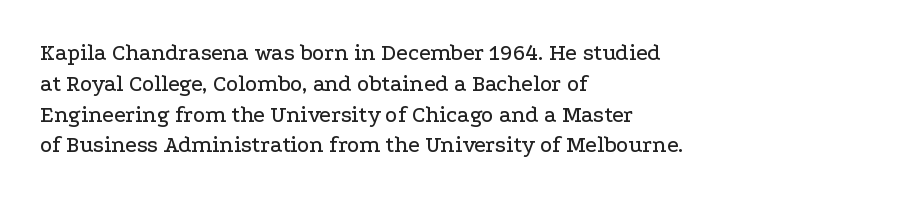
The image shows 23 px text type, upright; set left-aligned, normal line spacing (1.34x), normal letter spacing, not underlined.
